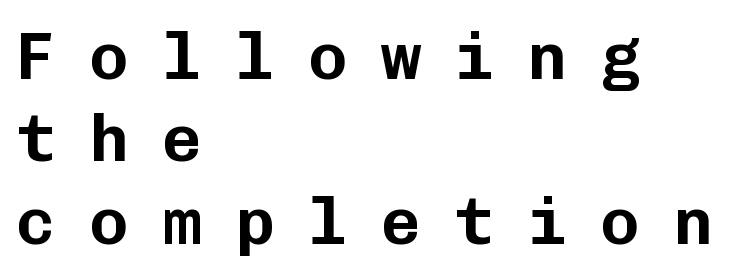
Q: Is the text italic (slanted)? A: No, it is upright.
Q: Is the typeface a serif or a sans-serif typeface? A: Sans-serif.
Q: Is the text underlined? A: No.
Q: How is the paragraph aligned? A: Left-aligned.
Q: Is the spacing between letters normal or unusually wide? A: Unusually wide.
Q: Width (condensed, normal, or wide)? A: Normal.
Q: Stroke contrast? A: Low.
Q: x-height? A: Medium.
Q: Monospaced? A: Yes.
